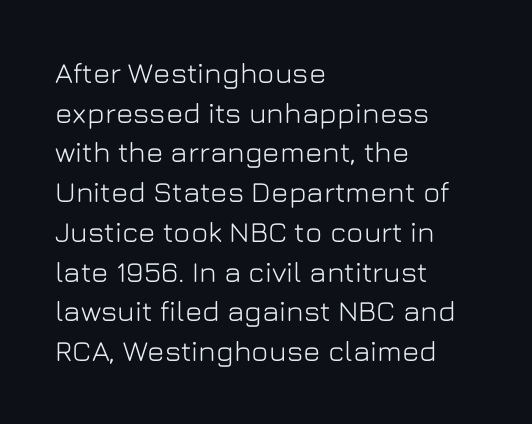
Q: Is the text italic (slanted)? A: No, it is upright.
Q: Is the typeface a serif or a sans-serif typeface? A: Sans-serif.
Q: Is the text underlined? A: No.
Q: How is the paragraph aligned? A: Left-aligned.
Q: Is the spacing between letters normal or unusually wide? A: Normal.
Q: Is the spacing between lines tight, normal or loose? A: Normal.
Q: Width (condensed, normal, or wide)? A: Normal.
Q: Stroke contrast? A: Low.
Q: x-height? A: Medium.
Q: Monospaced? A: No.
